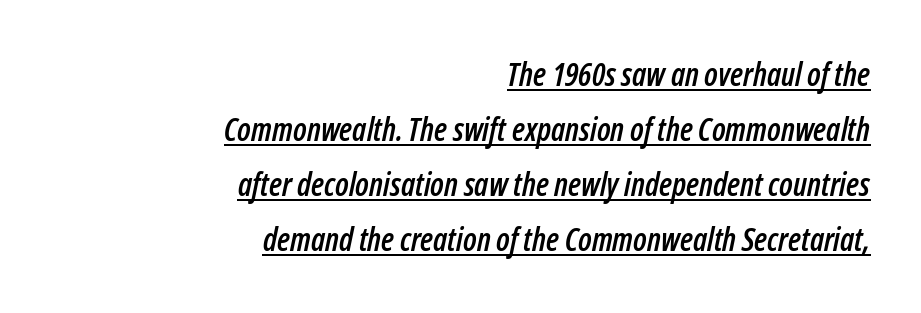
{"italic": "yes", "lean": "right", "slant_degrees": 12, "width": "condensed", "stroke_contrast": "low", "x_height": "medium", "monospaced": "no", "underline": "yes", "align": "right", "line_spacing_ratio": 1.72, "letter_spacing": "normal", "letter_spacing_em": 0.0, "glyph_px": 32}
